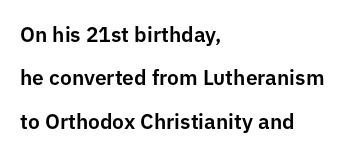
{"italic": "no", "underline": "no", "align": "left", "line_spacing": "loose", "line_spacing_ratio": 2.07, "letter_spacing": "normal", "letter_spacing_em": 0.0, "glyph_px": 21}
